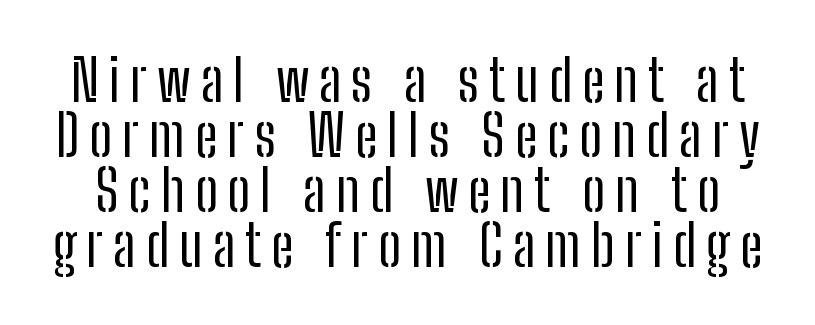
The image shows 58 px regular-weight, condensed sans-serif type, upright; set tight line spacing (0.95x), not underlined; low stroke contrast and a medium x-height.
